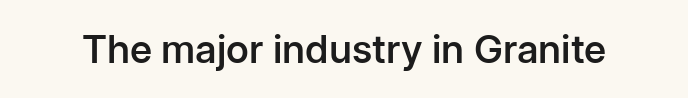
{"serif": "no", "italic": "no", "bold": "semi", "weight": "semibold", "width": "normal", "stroke_contrast": "low", "x_height": "medium", "monospaced": "no", "underline": "no", "letter_spacing": "normal", "letter_spacing_em": 0.0, "glyph_px": 39}
